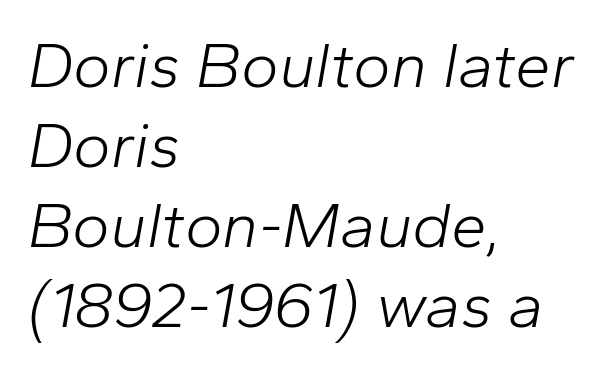
{"italic": "yes", "lean": "right", "slant_degrees": 10, "bold": "no", "weight": "light", "width": "normal", "stroke_contrast": "low", "x_height": "medium", "monospaced": "no", "underline": "no", "align": "left", "line_spacing": "normal", "line_spacing_ratio": 1.25, "letter_spacing": "normal", "letter_spacing_em": 0.0, "glyph_px": 64}
